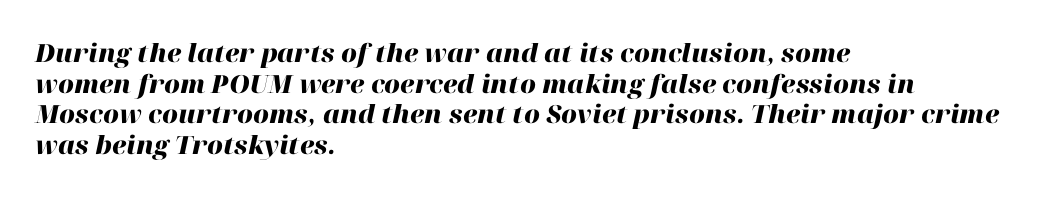
{"italic": "yes", "lean": "right", "slant_degrees": 12, "bold": "yes", "underline": "no", "align": "left", "line_spacing_ratio": 1.23, "letter_spacing": "normal", "letter_spacing_em": 0.0, "glyph_px": 25}
